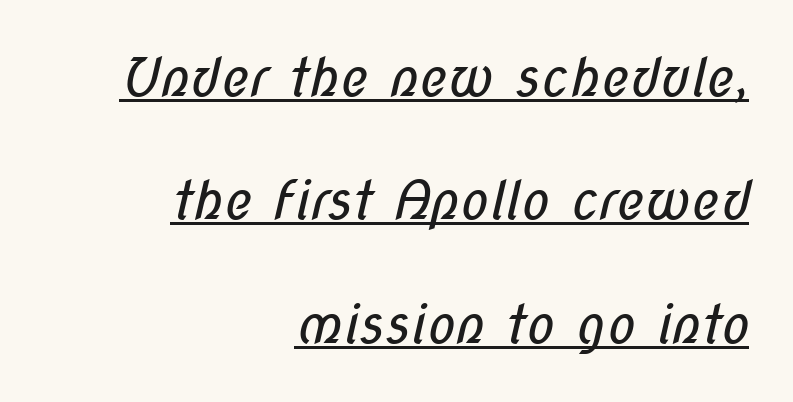
This rendering employs a face without finishing strokes, i.e., a sans-serif. Stem width sits at or under what a default text font uses. Proportional: the letters do not fall into vertical columns. How would I describe the line gaps? Wide and relaxed.
